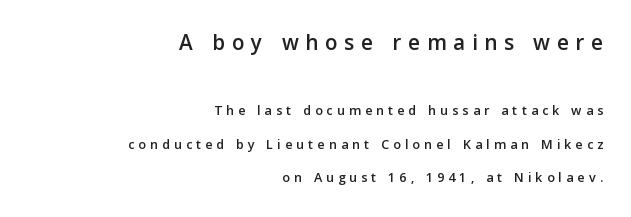
The image shows 23 px text type, upright; set right-aligned, loose line spacing (2.39x), unusually wide letter spacing (+0.29 em), not underlined; the first (top) block is 1.64x larger.
